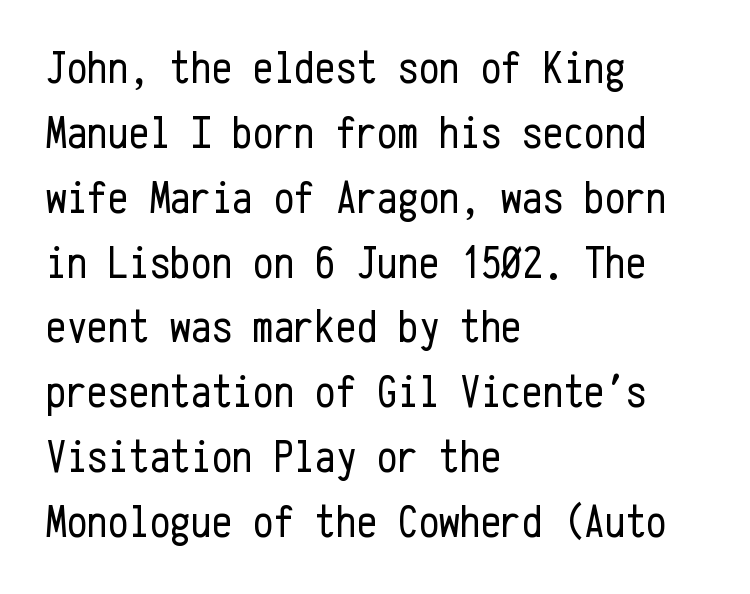
Observe the absence of serifs on each vertical stroke in this sample. The typography opts for an upright posture over an oblique one. Spacing verdict: monospaced, one width for all characters. Weight: regular or lighter. One glance says typical: line gaps are just what's usual.
